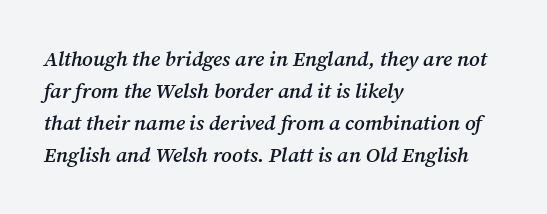
The axis of the letterforms is tilted away from vertical. The type is set solid horizontally, with unmodified tracking. All the whitespace from short lines collects on the right. Interline gaps are of average width in this sample. The space beneath each line is pristine and unruled.
